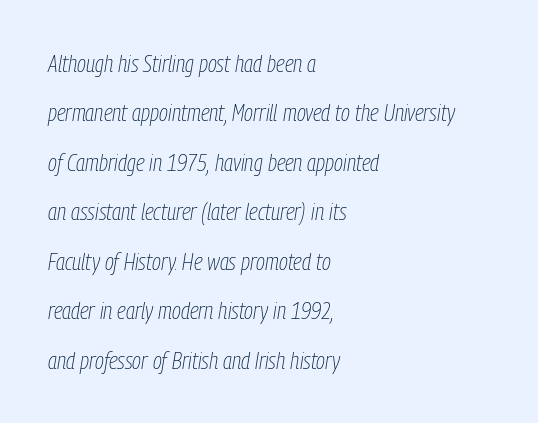
The image shows 24 px text type, italic (leaning right); set left-aligned, loose line spacing (2.06x), normal letter spacing, not underlined.
